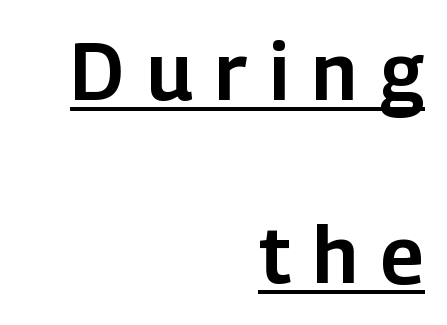
The passage is arranged like a letterhead date or caption credit — flush right. Caption: lettering with a line underneath. The characters display no serif detailing; their extremities are plain. Leading: increased. The face used here is proportionally spaced, like ordinary book or web type.
